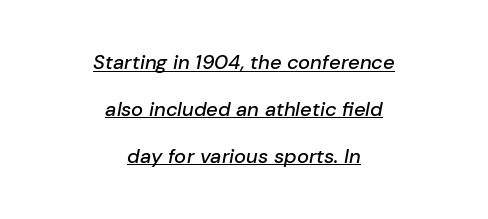
The image shows 20 px text type, italic (leaning right); set centered, loose line spacing (2.34x), normal letter spacing, underlined.
